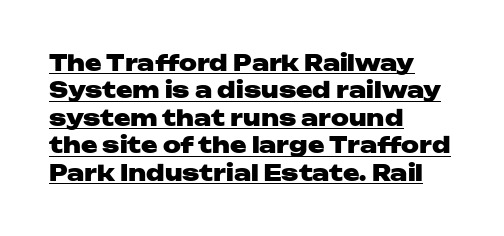
The passage shown is underscored from start to finish. The designer left line spacing at the default. The font is running at its bold setting. A typesetter would mark this as roman, not italic. The passage is arranged the way most books set body copy — flush left.
